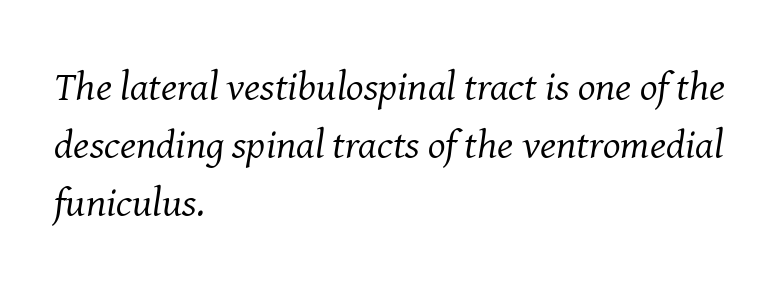
The rendering anchors every line to the left-hand side. Inter-character spacing is left at the font's built-in metrics. The text carries the slant typical of an italic or oblique font. You could not count columns in this text — the font is proportionally spaced. You can tell from the footed stems that serif type was used.
